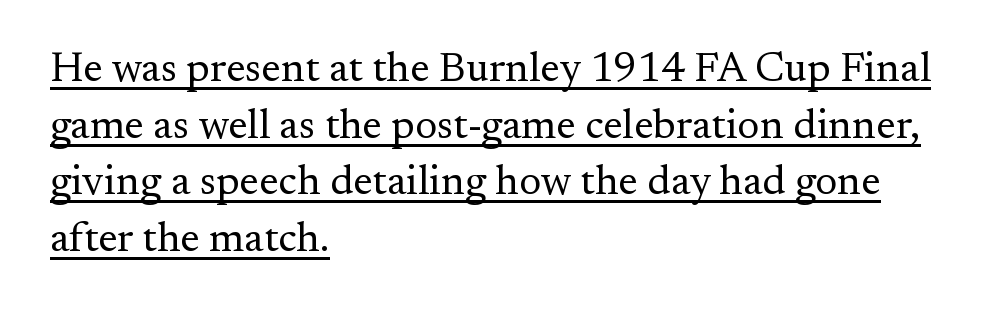
Q: Is the text bold? A: No.
Q: Is the text italic (slanted)? A: No, it is upright.
Q: Is the typeface a serif or a sans-serif typeface? A: Serif.
Q: Is the text underlined? A: Yes.
Q: How is the paragraph aligned? A: Left-aligned.
Q: Is the spacing between letters normal or unusually wide? A: Normal.
Q: Is the spacing between lines tight, normal or loose? A: Normal.
Q: Width (condensed, normal, or wide)? A: Normal.
Q: Stroke contrast? A: Medium.
Q: x-height? A: Small.
Q: Monospaced? A: No.
